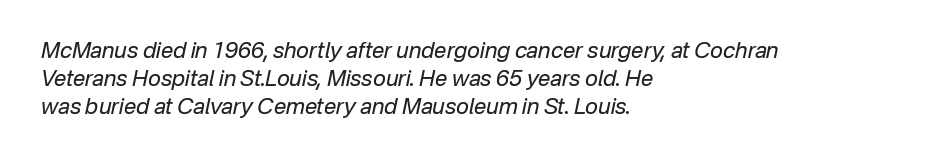
{"italic": "yes", "lean": "right", "slant_degrees": 12, "bold": "no", "underline": "no", "align": "left", "line_spacing": "normal", "line_spacing_ratio": 1.27, "letter_spacing": "normal", "letter_spacing_em": 0.0, "glyph_px": 22}
